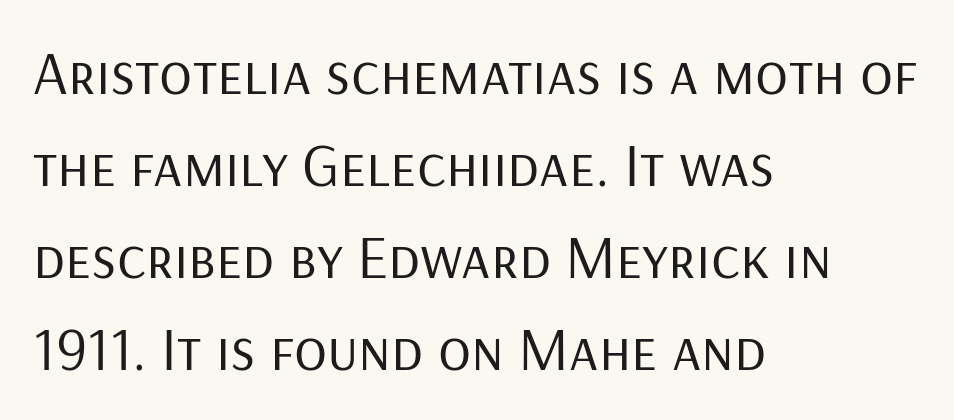
{"serif": "no", "italic": "no", "bold": "no", "weight": "regular", "width": "normal", "stroke_contrast": "low", "x_height": "medium", "monospaced": "no", "underline": "no", "align": "left", "line_spacing": "normal", "line_spacing_ratio": 1.51, "letter_spacing": "normal", "letter_spacing_em": 0.0, "glyph_px": 61}
